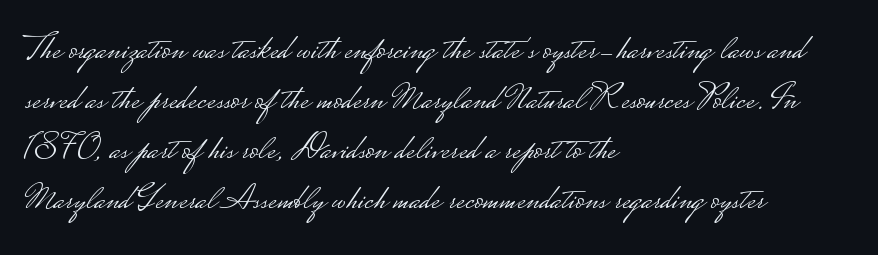
{"serif": "no", "bold": "no", "weight": "light", "width": "wide", "stroke_contrast": "low", "monospaced": "no", "underline": "no", "align": "left", "line_spacing": "normal", "line_spacing_ratio": 1.35, "letter_spacing": "normal", "letter_spacing_em": 0.0, "glyph_px": 37}
